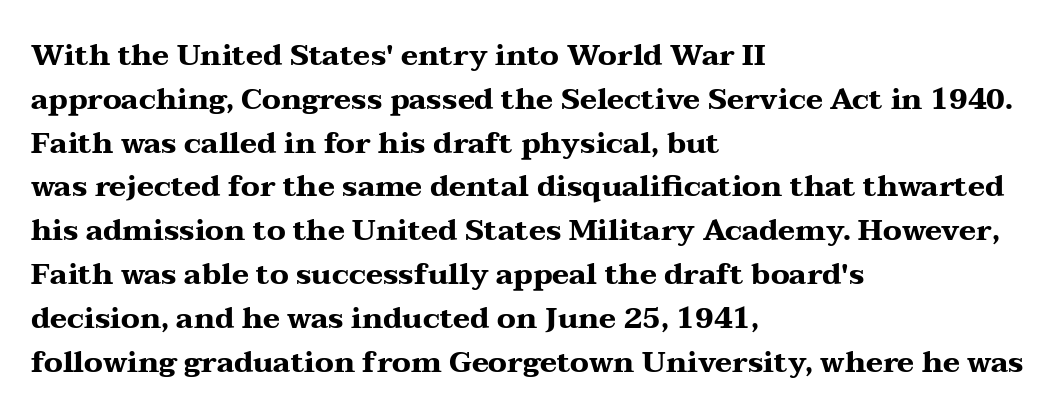
Nobody touched the tracking dial on this one. Typeset ragged right — the left edge is the straight one. Words float on clear page, feet unadorned. This is roman type, the default non-slanted kind.
